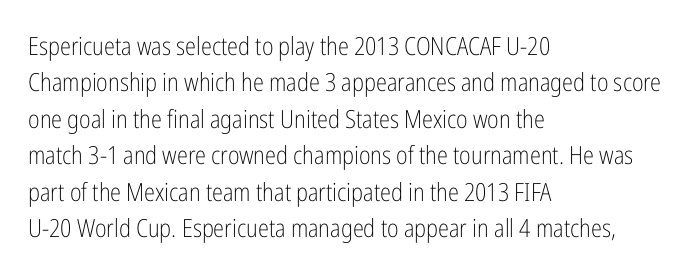
The image shows 25 px text type, upright; set left-aligned, normal line spacing (1.46x), normal letter spacing, not underlined.
